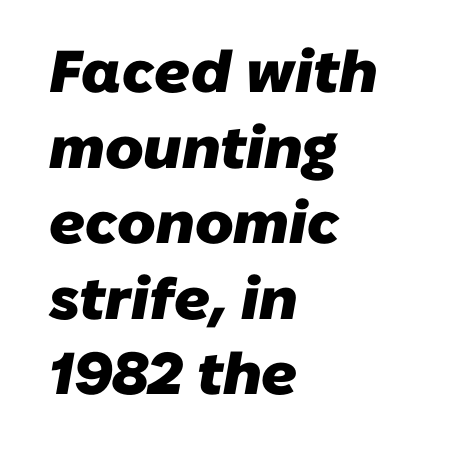
Note the varied advance widths — an 'i' is clearly narrower than an 'm'. How heavy is the stroke? Heavy — this is a bold. Horizontal alignment here is leftward, the default for most running prose. In terms of letterform style, serifs are entirely absent.
